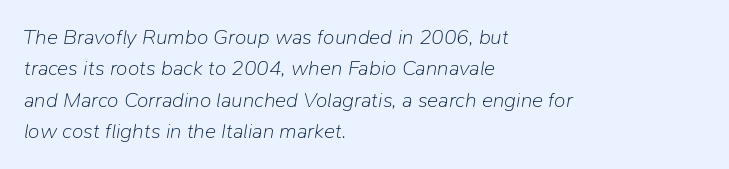
Q: Is the text bold? A: No.
Q: Is the text italic (slanted)? A: Yes, it leans right by about 9 degrees.
Q: Is the text underlined? A: No.
Q: How is the paragraph aligned? A: Left-aligned.
Q: Is the spacing between letters normal or unusually wide? A: Normal.
Q: Is the spacing between lines tight, normal or loose? A: Normal.
